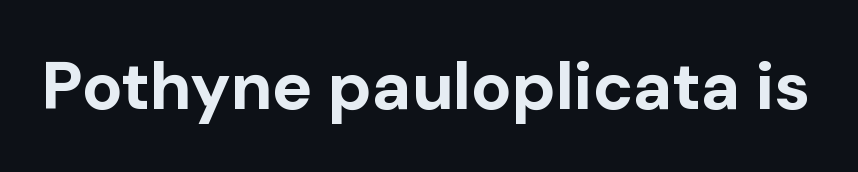
The image shows 67 px bold sans-serif type, upright; set normal letter spacing, not underlined; low stroke contrast and a medium x-height.
